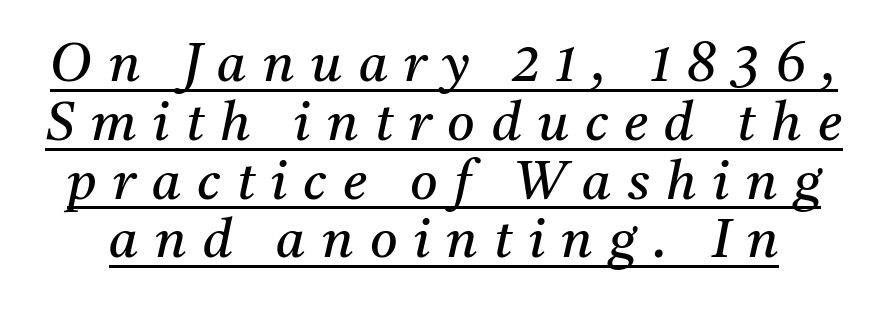
Q: Is the text bold? A: No.
Q: Is the text italic (slanted)? A: Yes, it leans right by about 11 degrees.
Q: Is the typeface a serif or a sans-serif typeface? A: Serif.
Q: Is the text underlined? A: Yes.
Q: Is the spacing between letters normal or unusually wide? A: Unusually wide.
Q: Is the spacing between lines tight, normal or loose? A: Tight.
Q: Width (condensed, normal, or wide)? A: Normal.
Q: Stroke contrast? A: Medium.
Q: x-height? A: Medium.
Q: Monospaced? A: No.
